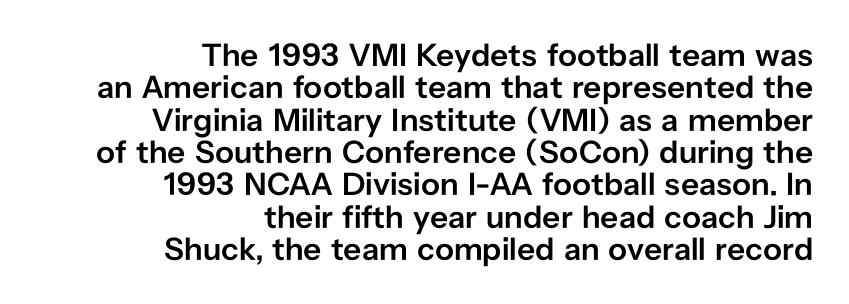
The image shows 32 px semibold sans-serif type, upright; set right-aligned, tight line spacing (1.01x), normal letter spacing, not underlined; low stroke contrast and a medium x-height.
